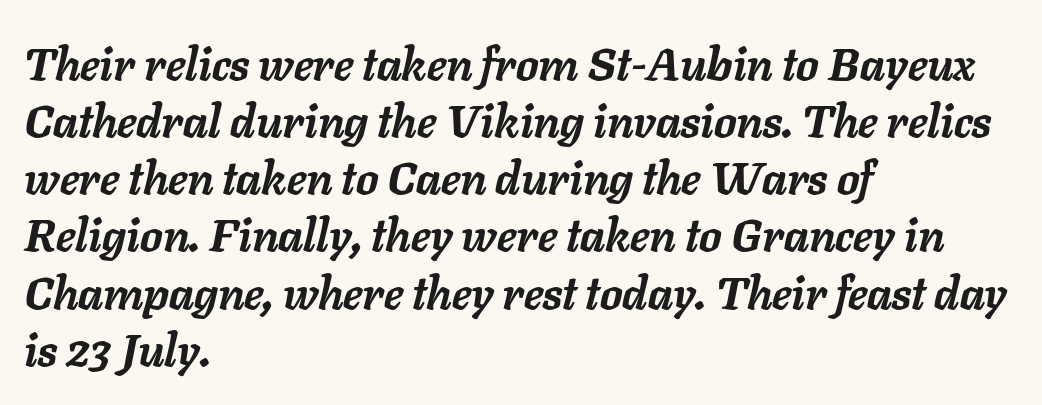
Q: Is the text bold? A: Yes.
Q: Is the text italic (slanted)? A: Yes, it leans right by about 11 degrees.
Q: Is the text underlined? A: No.
Q: How is the paragraph aligned? A: Left-aligned.
Q: Is the spacing between letters normal or unusually wide? A: Normal.
Q: Is the spacing between lines tight, normal or loose? A: Normal.
Q: Width (condensed, normal, or wide)? A: Normal.
Q: Stroke contrast? A: Low.
Q: x-height? A: Medium.
Q: Monospaced? A: No.
